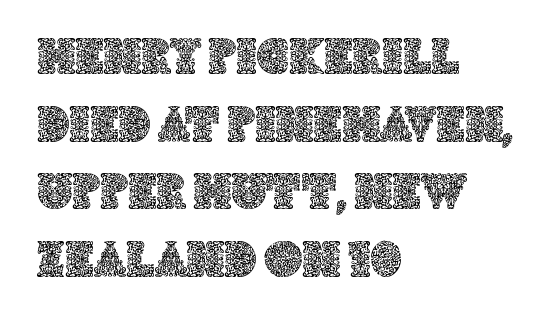
Q: Is the text italic (slanted)? A: No, it is upright.
Q: Is the text underlined? A: No.
Q: How is the paragraph aligned? A: Left-aligned.
Q: Is the spacing between letters normal or unusually wide? A: Normal.
Q: Is the spacing between lines tight, normal or loose? A: Normal.
Q: Width (condensed, normal, or wide)? A: Normal.
Q: x-height? A: Large.
Q: Monospaced? A: No.
